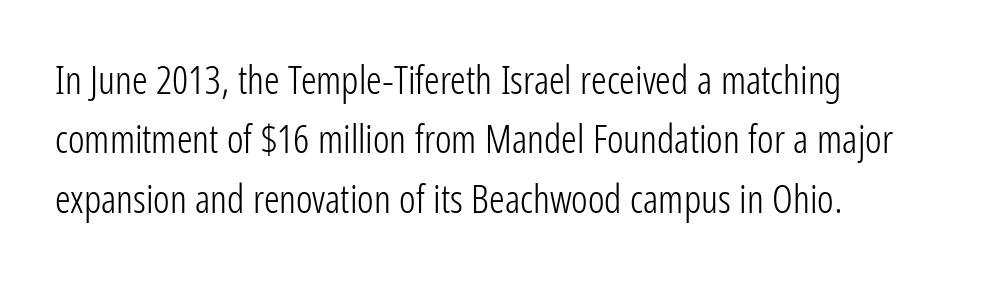
Q: Is the text bold? A: No.
Q: Is the text italic (slanted)? A: No, it is upright.
Q: Is the typeface a serif or a sans-serif typeface? A: Sans-serif.
Q: Is the text underlined? A: No.
Q: How is the paragraph aligned? A: Left-aligned.
Q: Is the spacing between letters normal or unusually wide? A: Normal.
Q: Is the spacing between lines tight, normal or loose? A: Normal.
Q: Width (condensed, normal, or wide)? A: Condensed.
Q: Stroke contrast? A: Low.
Q: x-height? A: Medium.
Q: Monospaced? A: No.
